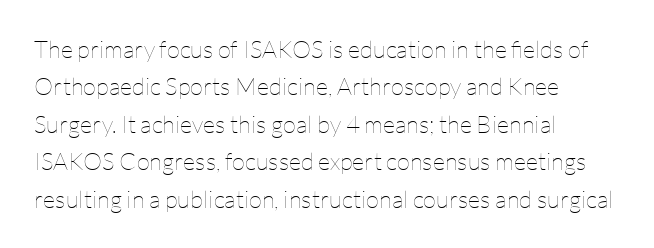
Evenly set lines give the paragraph a standard silhouette. Here the glyphs are tracked normally, forming tight word shapes. Rule under the text: the space is simply empty. Italic? Not at all — the glyphs are vertical. These glyphs show unthickened strokes, regular width or finer.
